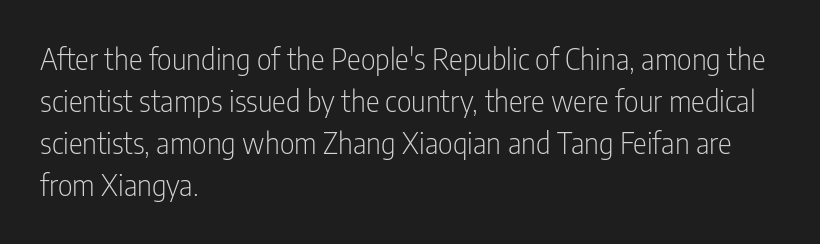
The image shows 29 px light, condensed sans-serif type, upright; set left-aligned, normal line spacing (1.45x), normal letter spacing, not underlined; low stroke contrast and a medium x-height.
